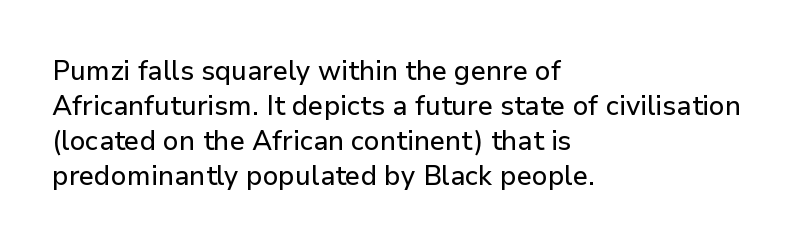
{"italic": "no", "underline": "no", "align": "left", "line_spacing": "normal", "line_spacing_ratio": 1.3, "letter_spacing": "normal", "letter_spacing_em": 0.0, "glyph_px": 27}
